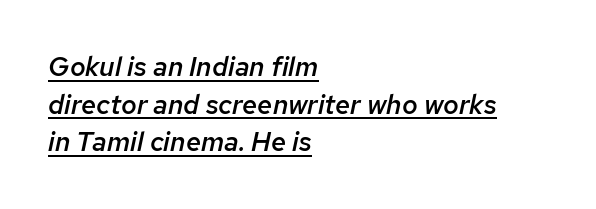
Q: Is the text bold? A: Semi-bold.
Q: Is the text italic (slanted)? A: Yes, it leans right by about 12 degrees.
Q: Is the text underlined? A: Yes.
Q: How is the paragraph aligned? A: Left-aligned.
Q: Is the spacing between letters normal or unusually wide? A: Normal.
Q: Is the spacing between lines tight, normal or loose? A: Normal.
